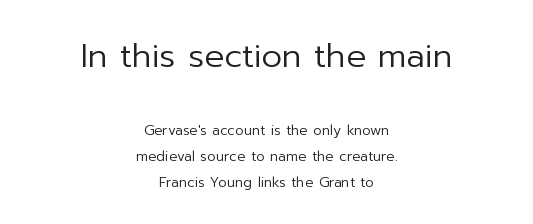
The letterforms sit shoulder to shoulder at normal distance. The rendering positions every line midway between the sides. A typesetter would call this proportional, since set widths differ per character. These lines are composed in type without serifs.
